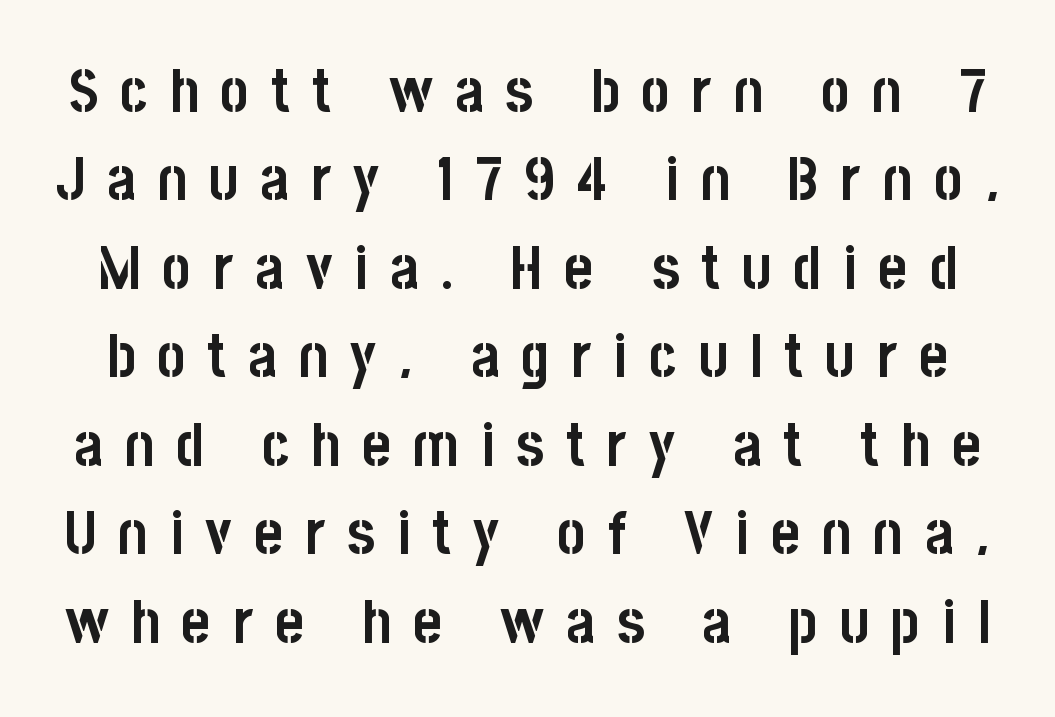
{"serif": "no", "italic": "no", "bold": "yes", "weight": "semibold", "width": "condensed", "stroke_contrast": "low", "x_height": "large", "monospaced": "no", "underline": "no", "line_spacing": "normal", "line_spacing_ratio": 1.45, "letter_spacing": "wide", "letter_spacing_em": 0.36, "glyph_px": 61}
